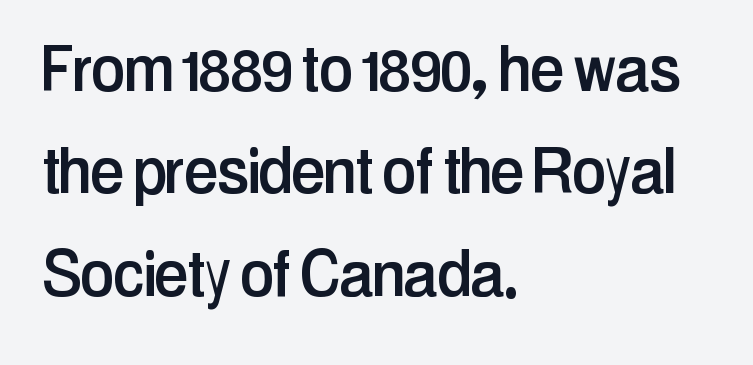
The image shows 77 px condensed sans-serif type, upright; set left-aligned, normal line spacing (1.33x), normal letter spacing, not underlined; low stroke contrast and a medium x-height.
